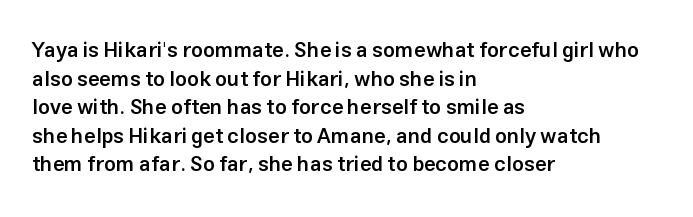
Q: Is the text bold? A: Semi-bold.
Q: Is the text italic (slanted)? A: No, it is upright.
Q: Is the text underlined? A: No.
Q: How is the paragraph aligned? A: Left-aligned.
Q: Is the spacing between letters normal or unusually wide? A: Normal.
Q: Is the spacing between lines tight, normal or loose? A: Normal.
